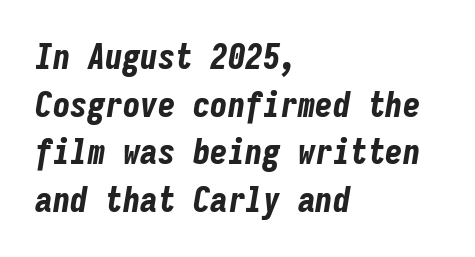
The image shows 35 px bold, condensed type, italic (leaning right), monospaced; set left-aligned, normal line spacing (1.36x), normal letter spacing, not underlined; low stroke contrast and a medium x-height.
